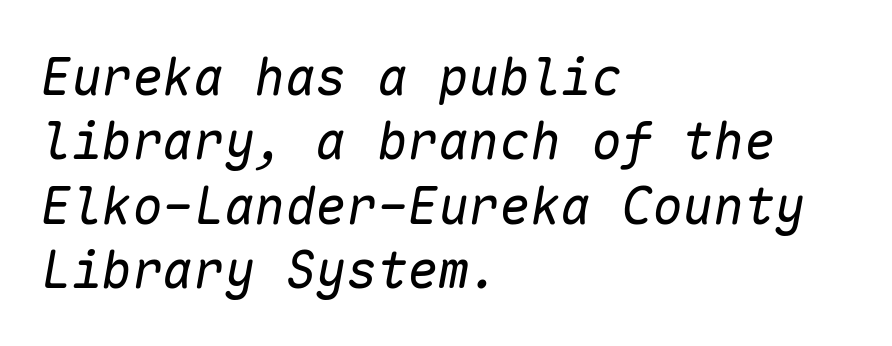
Q: Is the text bold? A: No.
Q: Is the text italic (slanted)? A: Yes, it leans right by about 10 degrees.
Q: Is the text underlined? A: No.
Q: How is the paragraph aligned? A: Left-aligned.
Q: Is the spacing between letters normal or unusually wide? A: Normal.
Q: Is the spacing between lines tight, normal or loose? A: Normal.
Q: Width (condensed, normal, or wide)? A: Normal.
Q: Stroke contrast? A: Low.
Q: x-height? A: Medium.
Q: Monospaced? A: Yes.
